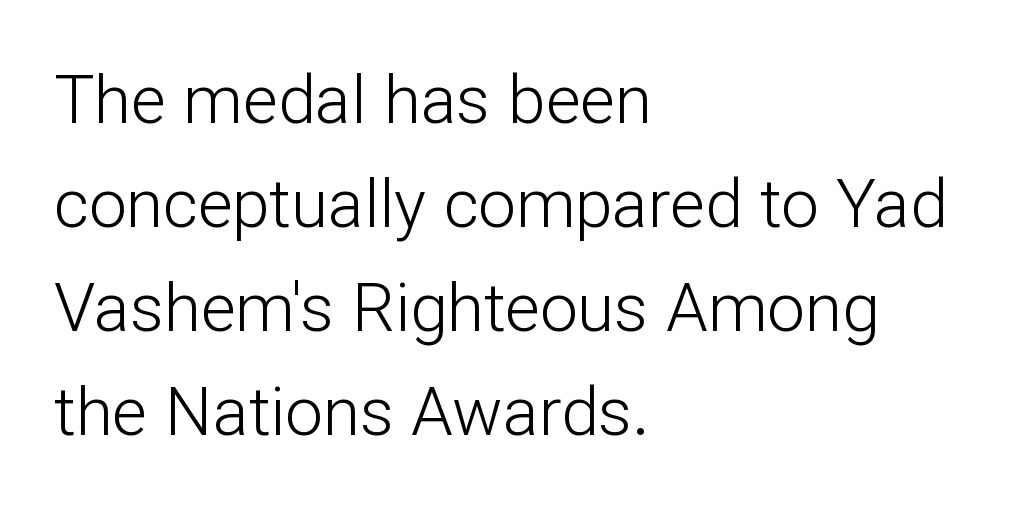
Q: Is the text bold? A: No.
Q: Is the text italic (slanted)? A: No, it is upright.
Q: Is the typeface a serif or a sans-serif typeface? A: Sans-serif.
Q: Is the text underlined? A: No.
Q: How is the paragraph aligned? A: Left-aligned.
Q: Is the spacing between letters normal or unusually wide? A: Normal.
Q: Is the spacing between lines tight, normal or loose? A: Normal.
Q: Width (condensed, normal, or wide)? A: Normal.
Q: Stroke contrast? A: Low.
Q: x-height? A: Medium.
Q: Monospaced? A: No.
